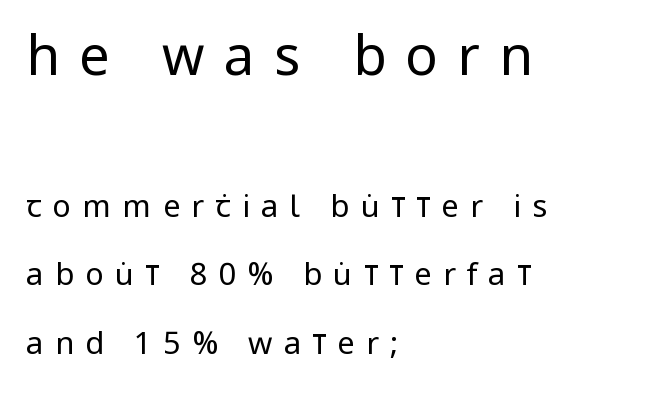
Varying glyph widths throughout — classic text-font behaviour. In terms of letterspacing, this is a distinctly airy, spread setting. Every stem runs plumb, perpendicular to the baseline. Is the lower block the larger one? No — the upper block carries the bigger type.
